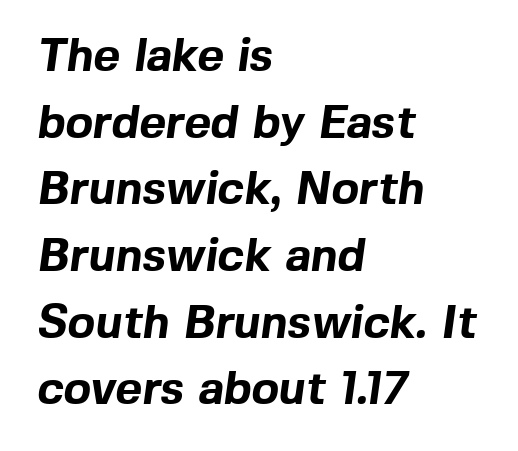
A student would call this left alignment; a typographer would say flush left, rag right. Type without underlining. Looks like regular typesetting: each glyph gets only the width it needs. The glyphs in this specimen are sans serif. Students, this is bold: see how much ink each stroke carries.
